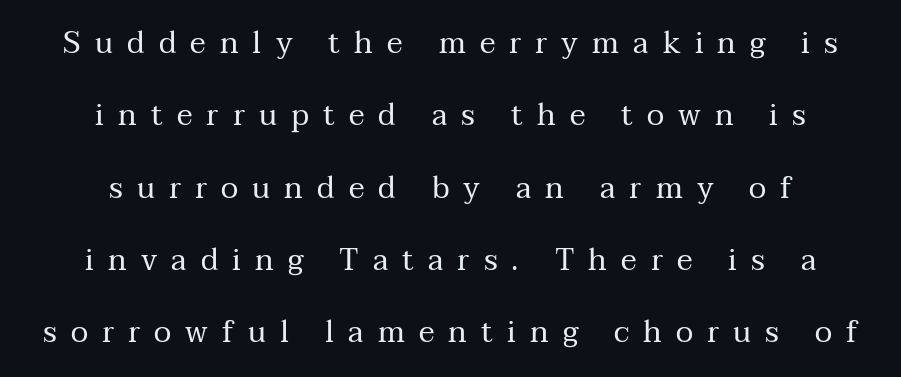
The image shows 30 px regular-weight serif type, upright; set centered, loose line spacing (2.41x), unusually wide letter spacing (+0.47 em), not underlined; medium stroke contrast and a medium x-height.
